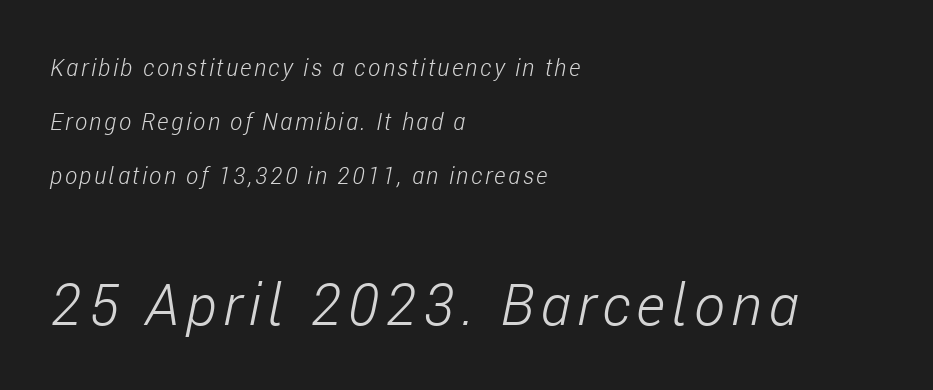
The lower block of text is set noticeably larger than the block above it. Reading down the block, your eye returns to a fixed left position each line. Think standard paragraph weight, or any step lighter than that. Spacing verdict: proportional, widths tailored to each character.
